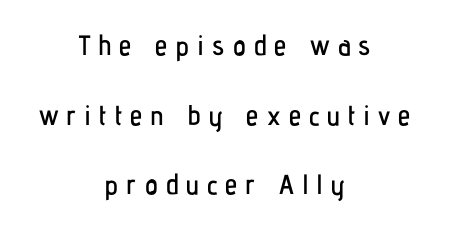
{"serif": "no", "italic": "no", "width": "condensed", "stroke_contrast": "low", "x_height": "medium", "monospaced": "no", "underline": "no", "align": "center", "line_spacing": "loose", "line_spacing_ratio": 2.49, "letter_spacing": "wide", "letter_spacing_em": 0.28, "glyph_px": 28}
